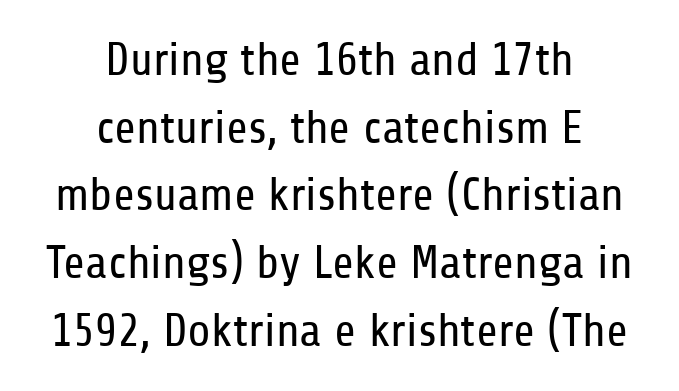
The image shows 47 px regular-weight, condensed sans-serif type, upright; set centered, normal line spacing (1.44x), normal letter spacing, not underlined; low stroke contrast and a medium x-height.
